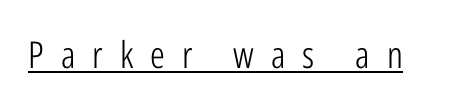
Q: Is the text bold? A: No.
Q: Is the text italic (slanted)? A: No, it is upright.
Q: Is the typeface a serif or a sans-serif typeface? A: Sans-serif.
Q: Is the text underlined? A: Yes.
Q: Is the spacing between letters normal or unusually wide? A: Unusually wide.
Q: Width (condensed, normal, or wide)? A: Condensed.
Q: Stroke contrast? A: Low.
Q: x-height? A: Medium.
Q: Monospaced? A: No.
